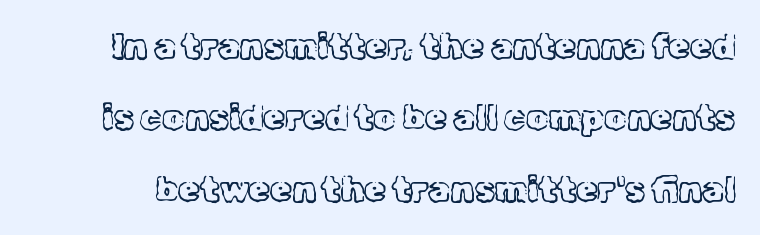
Q: Is the text bold? A: No.
Q: Is the text italic (slanted)? A: No, it is upright.
Q: Is the typeface a serif or a sans-serif typeface? A: Serif.
Q: Is the text underlined? A: No.
Q: Is the spacing between letters normal or unusually wide? A: Normal.
Q: Is the spacing between lines tight, normal or loose? A: Loose.
Q: Width (condensed, normal, or wide)? A: Normal.
Q: x-height? A: Medium.
Q: Monospaced? A: No.
